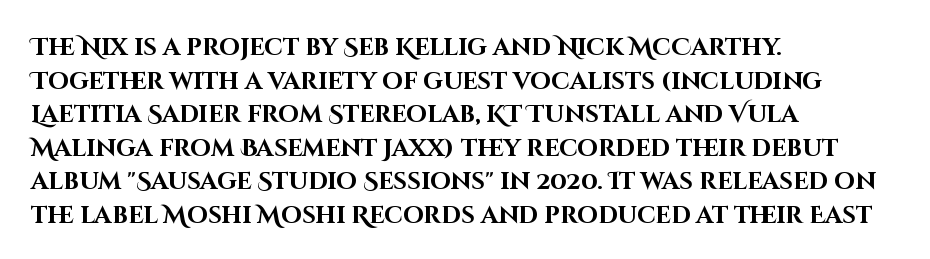
The image shows 24 px bold type, upright; set left-aligned, normal line spacing (1.4x), normal letter spacing, not underlined.
